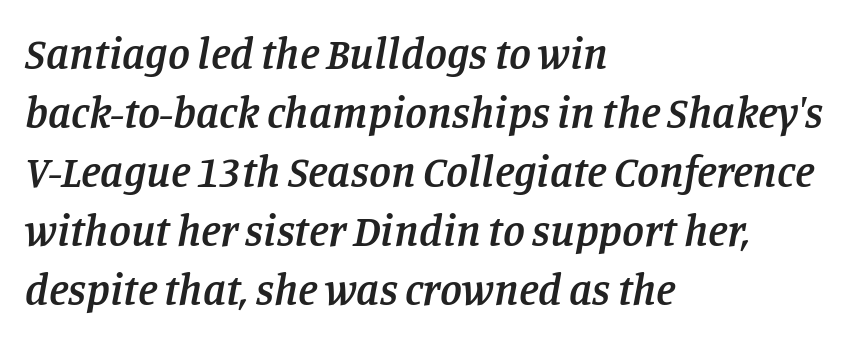
Q: Is the text bold? A: Semi-bold.
Q: Is the text italic (slanted)? A: Yes, it leans right by about 11 degrees.
Q: Is the typeface a serif or a sans-serif typeface? A: Serif.
Q: Is the text underlined? A: No.
Q: How is the paragraph aligned? A: Left-aligned.
Q: Is the spacing between letters normal or unusually wide? A: Normal.
Q: Is the spacing between lines tight, normal or loose? A: Normal.
Q: Width (condensed, normal, or wide)? A: Normal.
Q: Stroke contrast? A: Low.
Q: x-height? A: Large.
Q: Monospaced? A: No.
